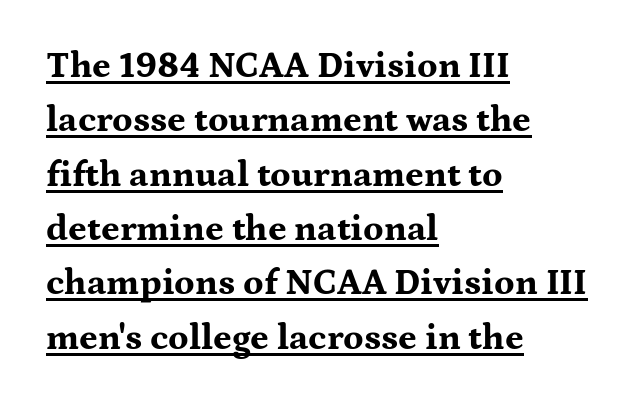
Leading matches the norm, producing a regular column. Does a line run under the words? Yes, clearly. You can tell it's not italic because the verticals are truly vertical. Old-style or modern, the face here clearly has serifs. Plenty of ink on the page — the face is bold. A typesetter would call this proportional, since set widths differ per character.
